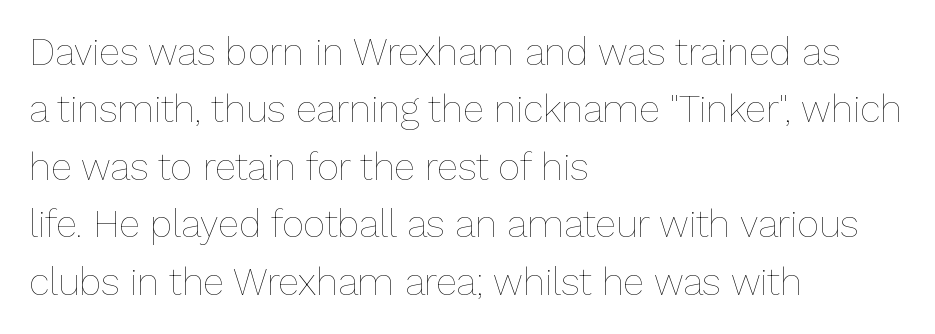
The image shows 38 px thin type, upright; set left-aligned, normal line spacing (1.51x), normal letter spacing, not underlined; low stroke contrast and a medium x-height.
